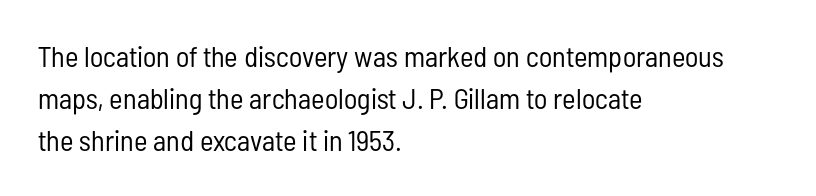
Q: Is the text bold? A: No.
Q: Is the text italic (slanted)? A: No, it is upright.
Q: Is the typeface a serif or a sans-serif typeface? A: Sans-serif.
Q: Is the text underlined? A: No.
Q: How is the paragraph aligned? A: Left-aligned.
Q: Is the spacing between letters normal or unusually wide? A: Normal.
Q: Is the spacing between lines tight, normal or loose? A: Normal.
Q: Width (condensed, normal, or wide)? A: Condensed.
Q: Stroke contrast? A: Low.
Q: x-height? A: Medium.
Q: Monospaced? A: No.
